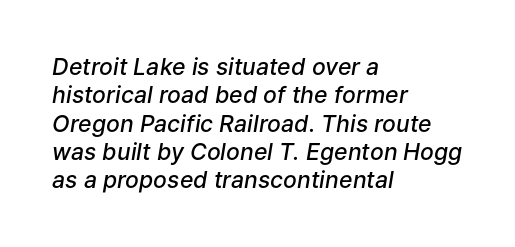
Q: Is the text bold? A: Semi-bold.
Q: Is the text italic (slanted)? A: Yes, it leans right by about 9 degrees.
Q: Is the text underlined? A: No.
Q: How is the paragraph aligned? A: Left-aligned.
Q: Is the spacing between letters normal or unusually wide? A: Normal.
